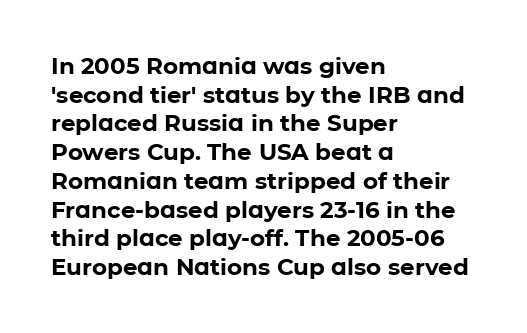
Q: Is the text bold? A: Yes.
Q: Is the text italic (slanted)? A: No, it is upright.
Q: Is the text underlined? A: No.
Q: How is the paragraph aligned? A: Left-aligned.
Q: Is the spacing between letters normal or unusually wide? A: Normal.
Q: Is the spacing between lines tight, normal or loose? A: Normal.
